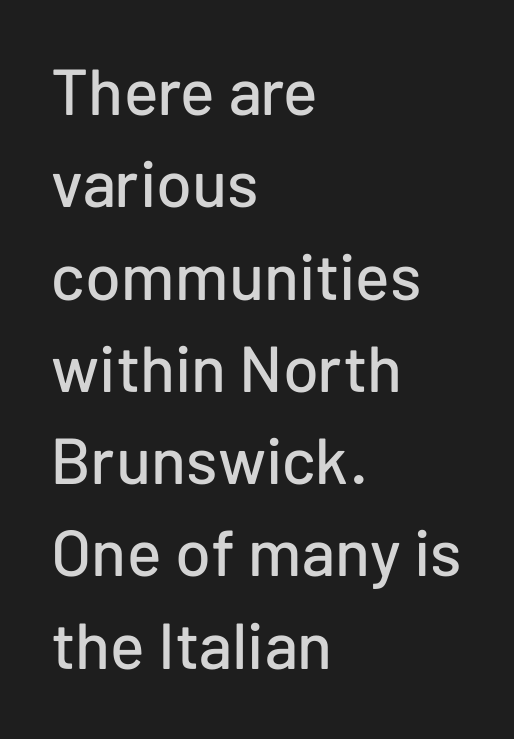
This rendering employs a face without finishing strokes, i.e., a sans-serif. Here the designer chose a conventional face with non-uniform glyph widths. If you drew a line through each stem, it would be perfectly vertical. Anything drawn beneath the words? Only blank space. Normally led — the rows are evenly, conventionally spaced.
